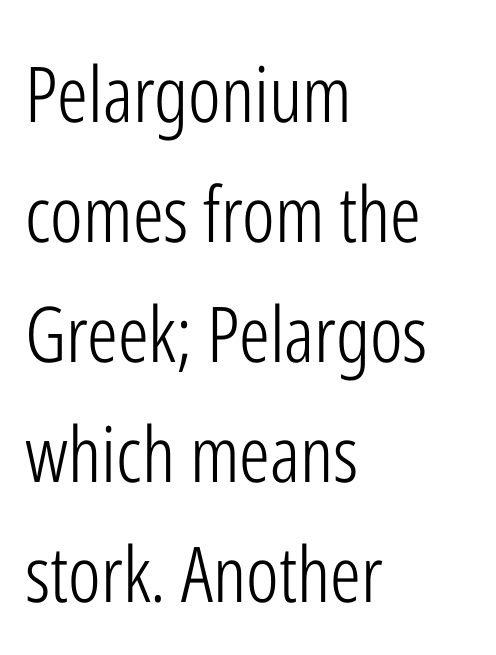
{"serif": "no", "italic": "no", "bold": "no", "weight": "light", "width": "condensed", "stroke_contrast": "low", "x_height": "medium", "monospaced": "no", "underline": "no", "align": "left", "line_spacing": "normal", "line_spacing_ratio": 1.56, "letter_spacing": "normal", "letter_spacing_em": 0.0, "glyph_px": 77}
